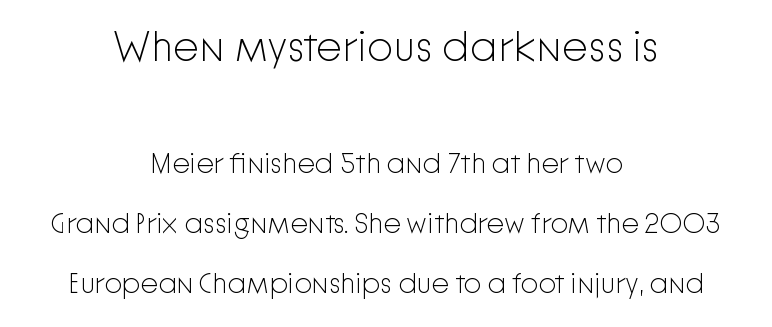
The passage shown is not bold in any degree. Character size in the leading block exceeds that of the trailing block. Plain, unruled lines of type. The letterforms sit shoulder to shoulder at normal distance.
